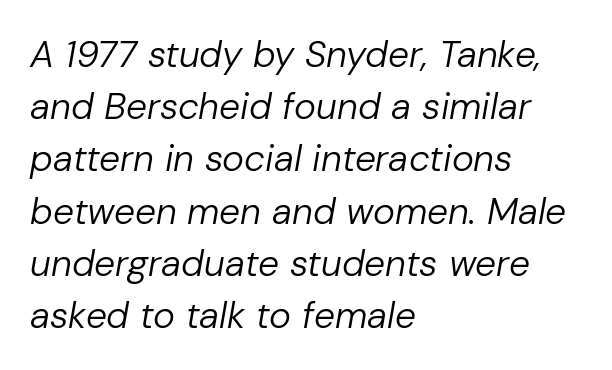
Bare-footed words on every line. A typesetter would call this proportional, since set widths differ per character. Short and long lines alike share a common starting point at left. Spacing between characters is what you'd get straight out of the box.
